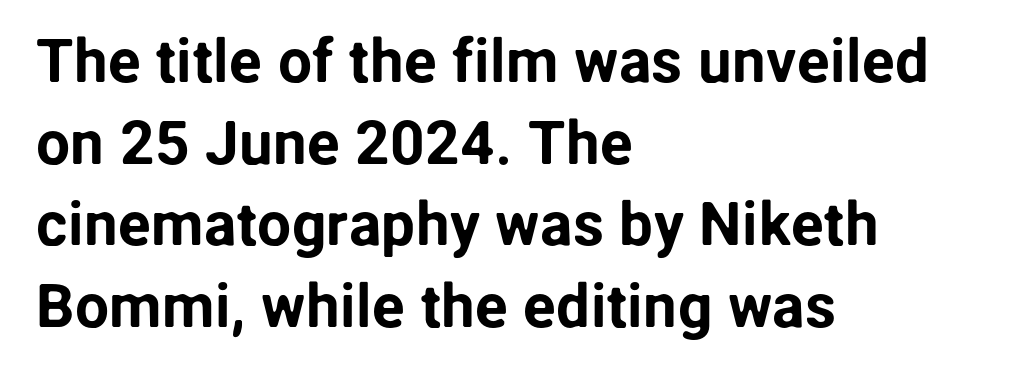
A typesetter would call this proportional, since set widths differ per character. Successive baselines arrive at the customary interval. This sample uses a sans-serif face. Do the letters lean? They stand straight. Which margin do the lines hug? The left one — the right edge is uneven.
